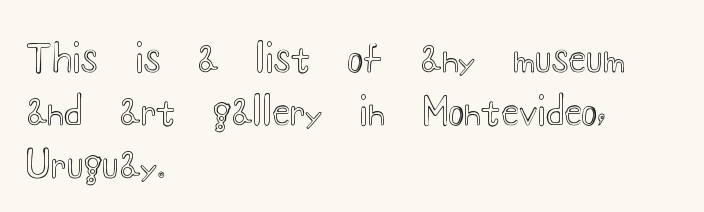
The image shows 37 px wide type, upright; set left-aligned, normal line spacing (1.43x), normal letter spacing, not underlined; a small x-height.
